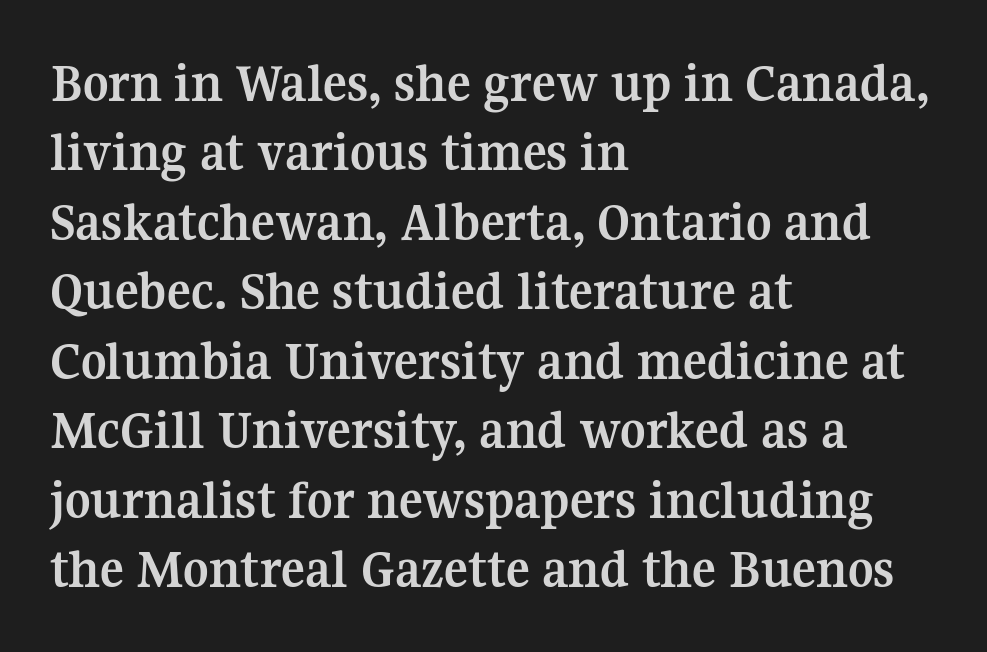
The image shows 56 px semibold serif type, upright; set left-aligned, line spacing 1.24x, normal letter spacing, not underlined; medium stroke contrast and a medium x-height.
